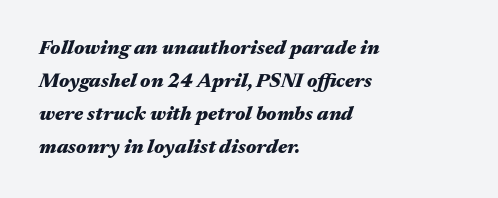
The specimen omits any rule beneath the text block's lines. The text block is weighted toward the left margin, trailing off unevenly rightward. Regarding leading, the lines here are spaced in the standard way. The letterforms sit shoulder to shoulder at normal distance. The face used here has the dense, thick strokes of a bold.
